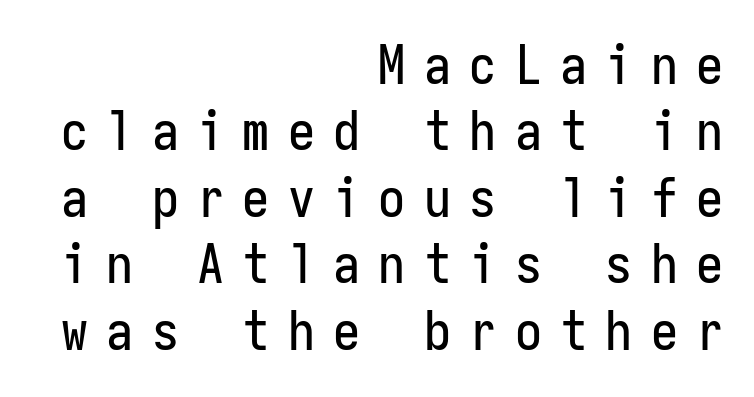
The image shows 54 px condensed sans-serif type, upright, monospaced; set right-aligned, line spacing 1.23x, unusually wide letter spacing (+0.34 em), not underlined; low stroke contrast and a medium x-height.
